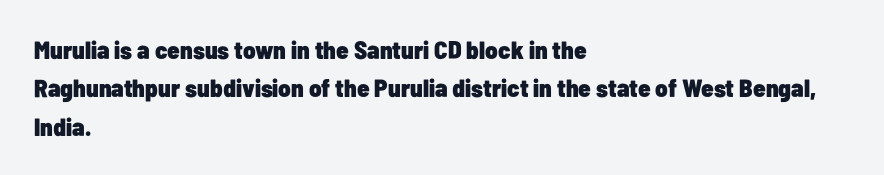
Here the glyphs are tracked normally, forming tight word shapes. Does the weight exceed regular? Yes, all the way to bold. The text block is weighted toward the left margin, trailing off unevenly rightward. Style check: upright. Notice how descenders clear the ascenders below comfortably — that's standard leading. Glance below the letters and you will spot only blank space.
